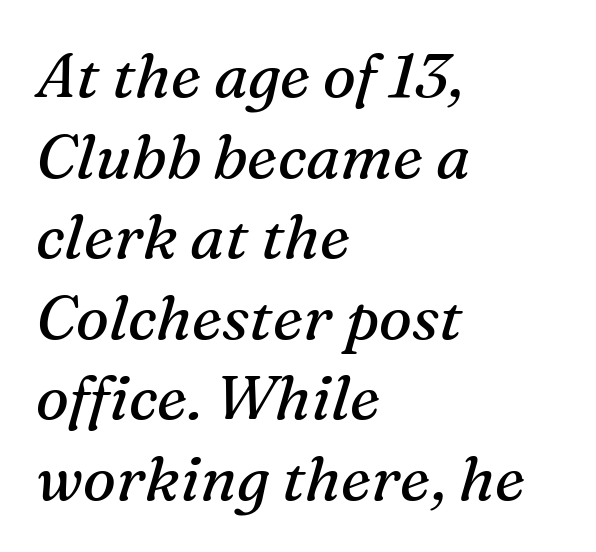
The image shows 62 px regular-weight serif type, italic (leaning right); set left-aligned, normal line spacing (1.3x), normal letter spacing, not underlined; medium stroke contrast and a medium x-height.
